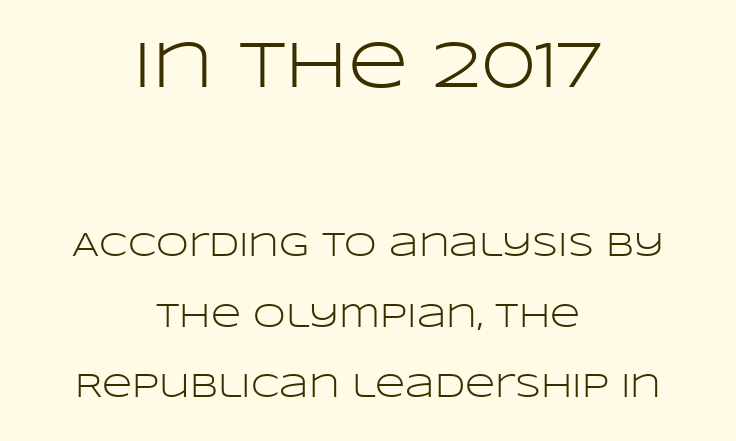
{"serif": "no", "italic": "no", "bold": "no", "weight": "light", "width": "wide", "stroke_contrast": "low", "x_height": "large", "monospaced": "no", "underline": "no", "align": "center", "line_spacing": "loose", "line_spacing_ratio": 2.14, "letter_spacing": "normal", "letter_spacing_em": 0.0, "larger_block": "first", "size_ratio": 2.0, "glyph_px": 66}
